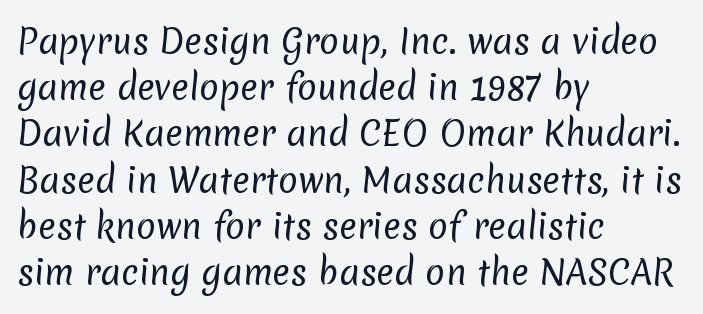
Q: Is the text bold? A: No.
Q: Is the typeface a serif or a sans-serif typeface? A: Sans-serif.
Q: Is the text underlined? A: No.
Q: How is the paragraph aligned? A: Left-aligned.
Q: Is the spacing between letters normal or unusually wide? A: Normal.
Q: Is the spacing between lines tight, normal or loose? A: Normal.
Q: Width (condensed, normal, or wide)? A: Normal.
Q: Stroke contrast? A: Low.
Q: x-height? A: Medium.
Q: Monospaced? A: No.
